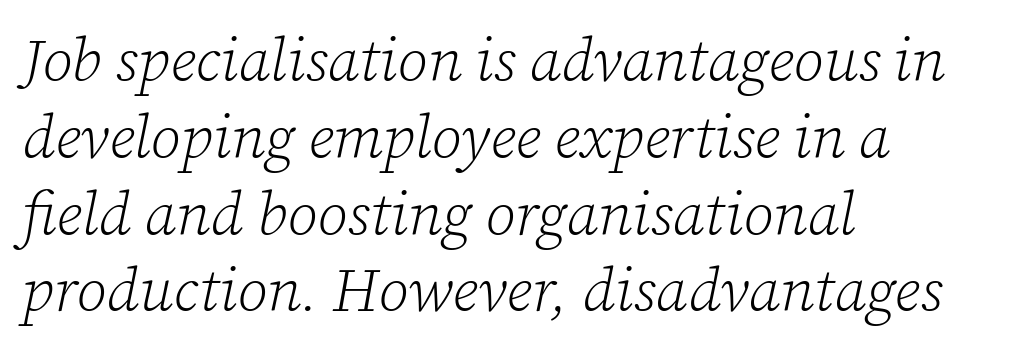
It's the slanting kind of type. Nobody touched the tracking dial on this one. Looks like regular typesetting: each glyph gets only the width it needs. What's the leading like? Ordinary, nothing unusual. Classification — serif.
